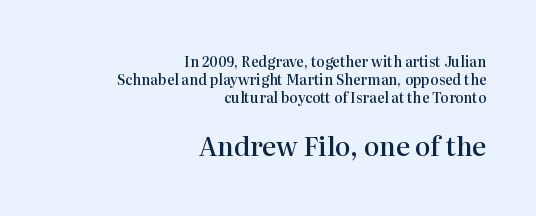
Vertical spacing — default. The rendering uses a semibold face; strokes are thickened but not to full bold. Default kerning and tracking; the words read as compact shapes. Block two is the big one; block one sits smaller above it. Does the copy run flush right? Yes — the right margin is perfectly even.
